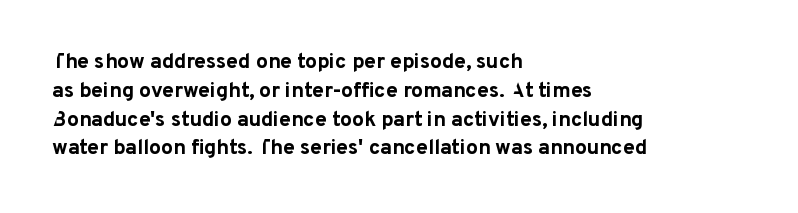
Q: Is the text bold? A: Yes.
Q: Is the text italic (slanted)? A: No, it is upright.
Q: Is the text underlined? A: No.
Q: How is the paragraph aligned? A: Left-aligned.
Q: Is the spacing between letters normal or unusually wide? A: Normal.
Q: Is the spacing between lines tight, normal or loose? A: Normal.
